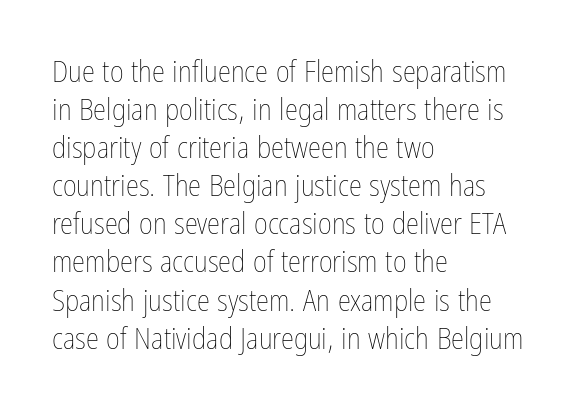
The image shows 30 px thin, condensed type, upright; set left-aligned, normal line spacing (1.27x), normal letter spacing, not underlined; low stroke contrast and a medium x-height.
